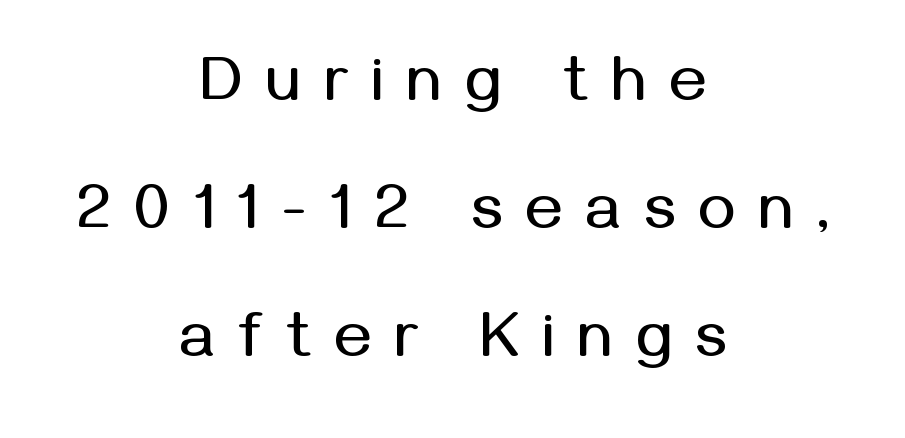
{"serif": "no", "italic": "no", "width": "normal", "stroke_contrast": "medium", "x_height": "medium", "monospaced": "no", "underline": "no", "align": "center", "line_spacing": "loose", "line_spacing_ratio": 2.03, "letter_spacing": "wide", "letter_spacing_em": 0.37, "glyph_px": 63}
